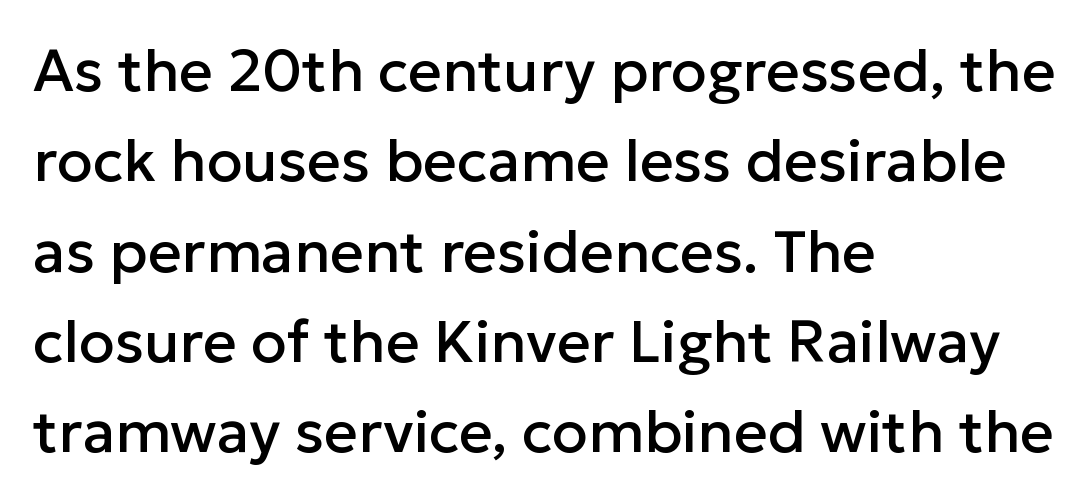
Varying glyph widths throughout — classic text-font behaviour. Horizontally, the lines are justified to the leading edge only. The strip under each line holds only bare page. This rendering leaves character spacing at its baseline value. Summary of vertical rhythm: regular, with standard interline spacing. In terms of posture, this sample is upright.
